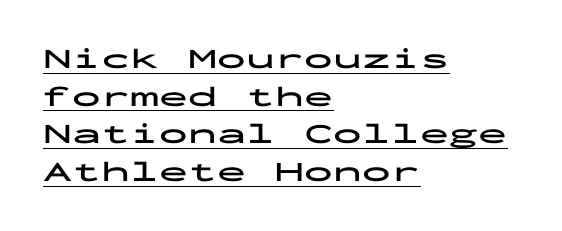
The image shows 29 px bold, wide sans-serif type, upright, monospaced; set left-aligned, normal line spacing (1.3x), normal letter spacing, underlined; low stroke contrast and a medium x-height.
